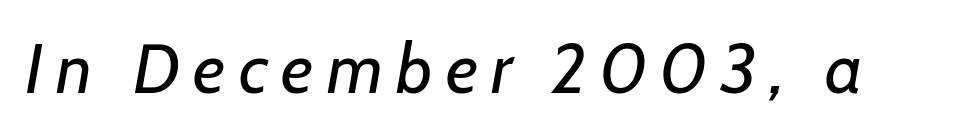
The strip under each line holds only bare page. No letter is thick-stroked: the sample isn't bold. There's an unmistakable incline to the writing here. Spacing verdict: proportional, widths tailored to each character.
